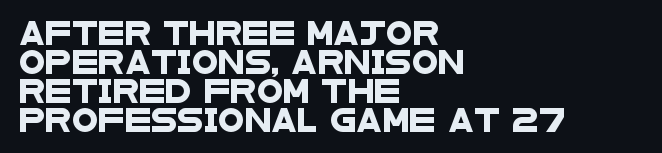
Q: Is the text underlined? A: No.
Q: How is the paragraph aligned? A: Left-aligned.
Q: Is the spacing between letters normal or unusually wide? A: Normal.
